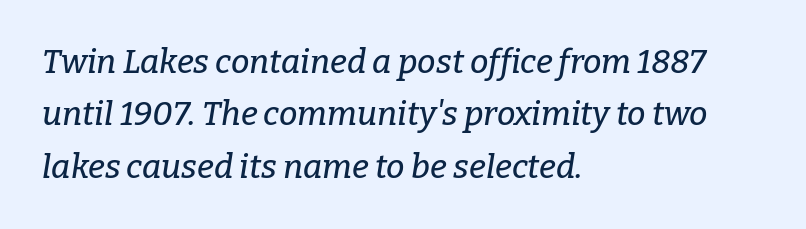
Compared with typical paragraphs, the rows here are spaced about the same. Each letter keeps its own natural width here, so spacing adapts to shape. Observe the ordinary spacing: letters are neighbours, not strangers. Letters rest on an invisible, unmarked baseline. You can tell it's italic because the verticals aren't actually vertical.
